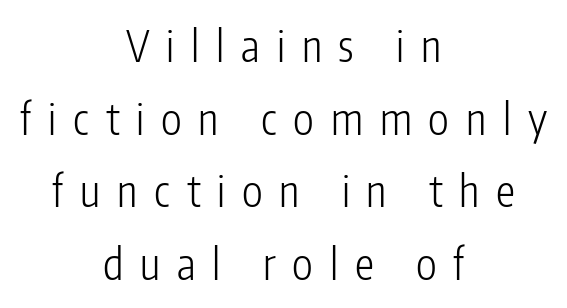
The image shows 43 px light, condensed sans-serif type, upright; set centered, normal line spacing (1.69x), unusually wide letter spacing (+0.39 em), not underlined; low stroke contrast and a medium x-height.
